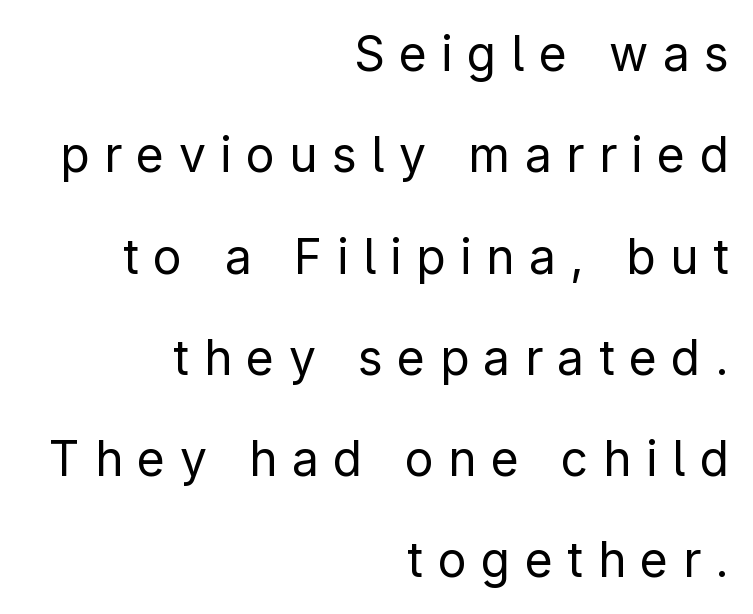
A typesetter would label this face a sans. Whoever set this chose breathing room over compactness in the vertical rhythm. Lines of text with bare space underneath. Look at the tracking — it's clearly loosened, letters drifting apart. Italic? Not at all — the glyphs are vertical. The paragraph shown leans on its right margin.
